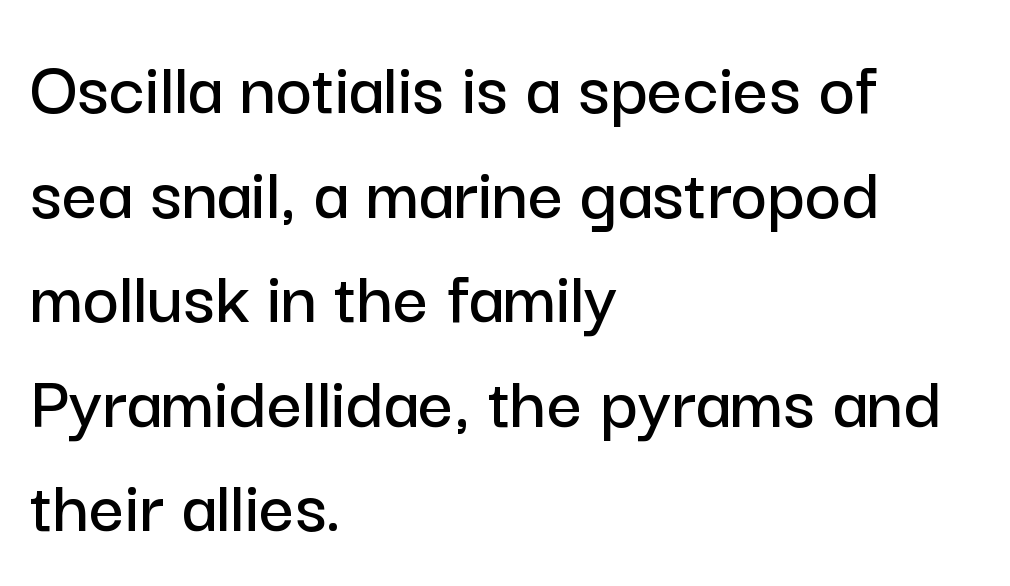
The font's upright variant was chosen for this text. Only glyphs here, with clear space below each row. A typesetter would call this proportional, since set widths differ per character. The lines in this sample share a left origin and differ only in where they stop. The text was rendered using a sans face with plain stroke endings. The passage shown has conventional tracking throughout.
